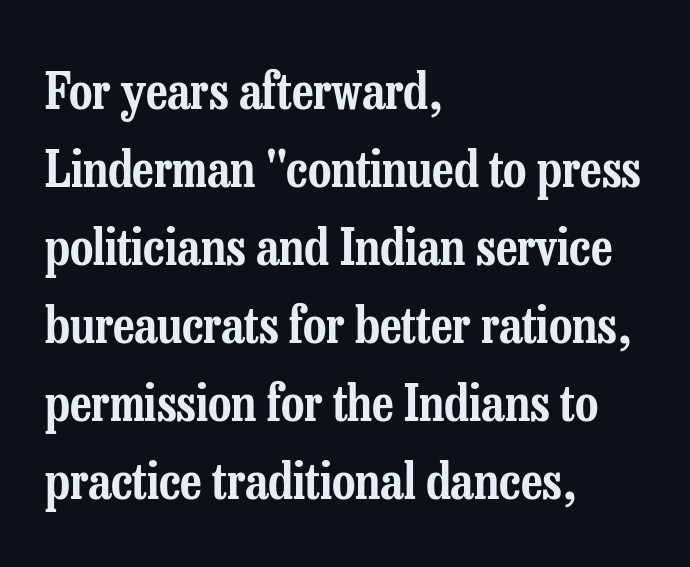
Observe the ordinary spacing: letters are neighbours, not strangers. Leading: standard. Each letter keeps its own natural width here, so spacing adapts to shape. Tall strokes in this sample are plumb rather than angled. This rendering employs a face with finishing strokes, i.e., a serif. Caption: multi-line text, flush left, ragged right.
